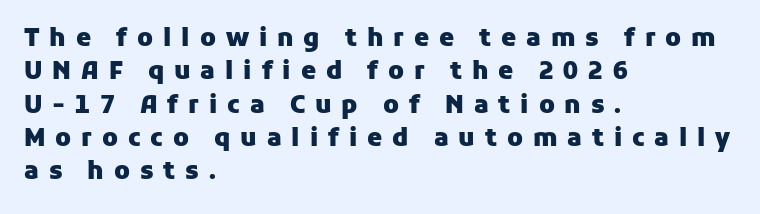
Q: Is the text bold? A: Yes.
Q: Is the text italic (slanted)? A: No, it is upright.
Q: Is the text underlined? A: No.
Q: How is the paragraph aligned? A: Left-aligned.
Q: Is the spacing between letters normal or unusually wide? A: Unusually wide.
Q: Is the spacing between lines tight, normal or loose? A: Normal.
